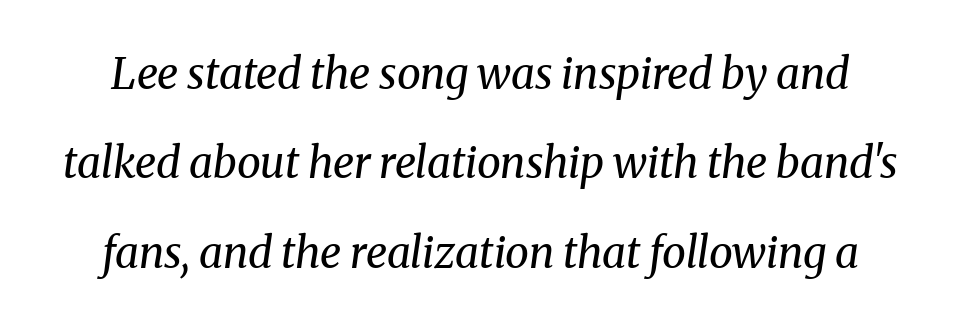
The image shows 43 px regular-weight serif type, italic (leaning right); set loose line spacing (2.08x), normal letter spacing, not underlined; medium stroke contrast and a medium x-height.
